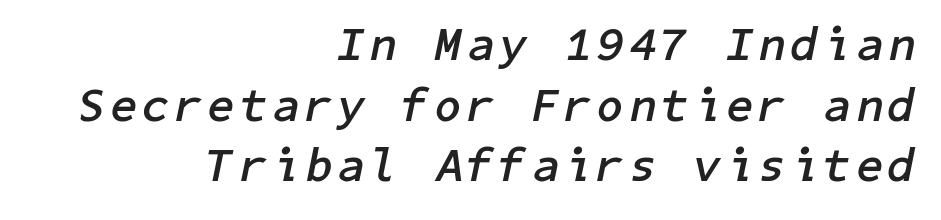
The image shows 47 px semibold type, italic (leaning right); set right-aligned, normal line spacing (1.29x), not underlined; low stroke contrast and a medium x-height.
